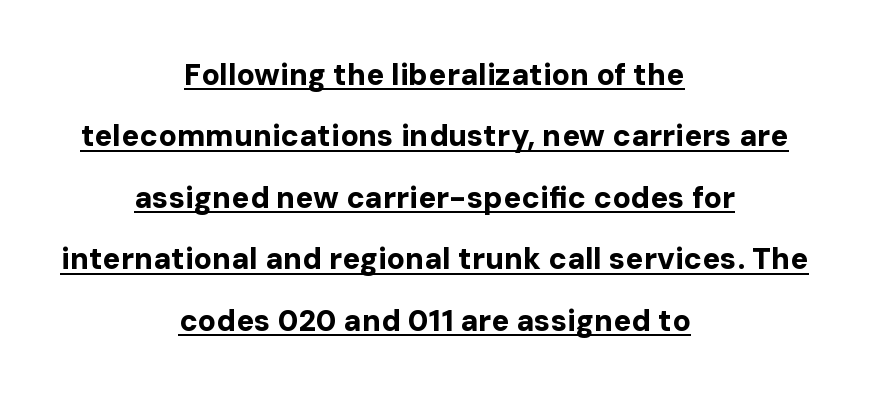
{"serif": "no", "italic": "no", "bold": "yes", "weight": "bold", "width": "normal", "stroke_contrast": "low", "x_height": "medium", "monospaced": "no", "underline": "yes", "align": "center", "line_spacing": "loose", "line_spacing_ratio": 2.05, "letter_spacing": "normal", "letter_spacing_em": 0.0, "glyph_px": 30}
